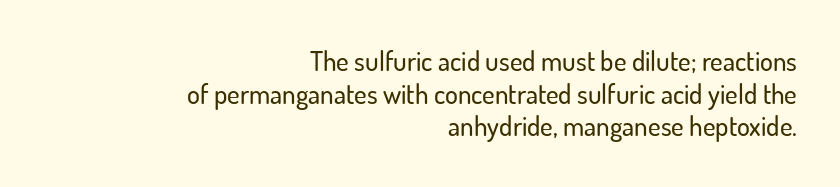
Q: Is the text italic (slanted)? A: No, it is upright.
Q: Is the text underlined? A: No.
Q: How is the paragraph aligned? A: Right-aligned.
Q: Is the spacing between letters normal or unusually wide? A: Normal.
